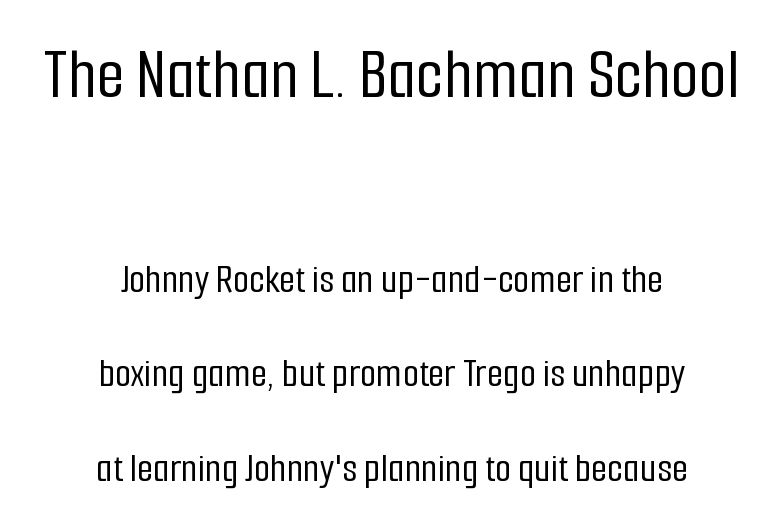
The image shows 73 px condensed sans-serif type, upright; set centered, loose line spacing (2.25x), normal letter spacing, not underlined; the first (top) block is 1.74x larger; low stroke contrast and a medium x-height.
